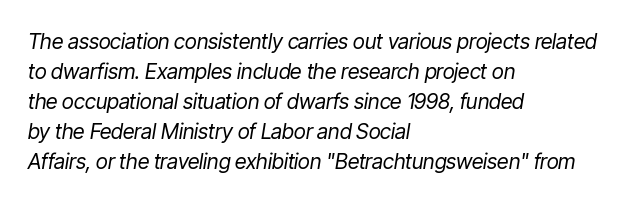
Weight: not bold — regular or lighter. Caption: standard tracking, unaltered. The font's italic variant was chosen for this text. Lines of text with bare space underneath.
